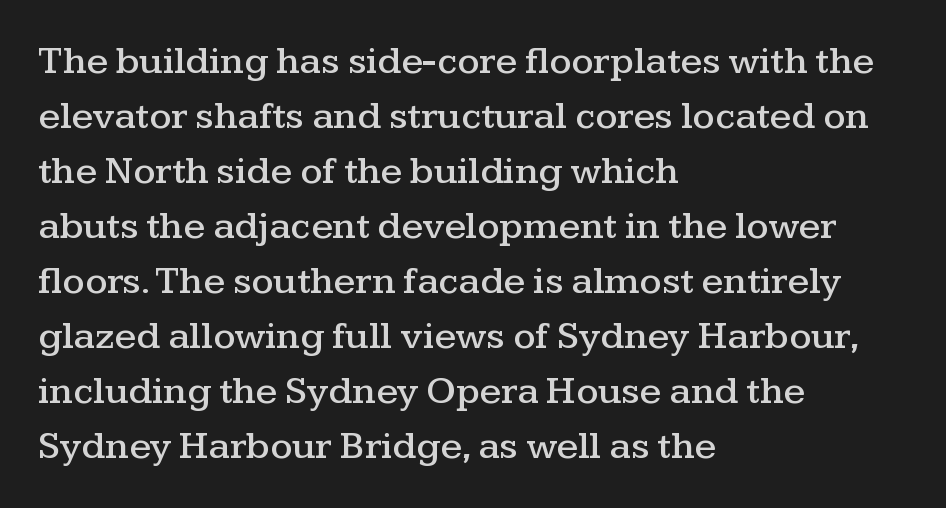
Q: Is the text italic (slanted)? A: No, it is upright.
Q: Is the typeface a serif or a sans-serif typeface? A: Serif.
Q: Is the text underlined? A: No.
Q: How is the paragraph aligned? A: Left-aligned.
Q: Is the spacing between letters normal or unusually wide? A: Normal.
Q: Is the spacing between lines tight, normal or loose? A: Normal.
Q: Width (condensed, normal, or wide)? A: Wide.
Q: Stroke contrast? A: Medium.
Q: x-height? A: Medium.
Q: Monospaced? A: No.
